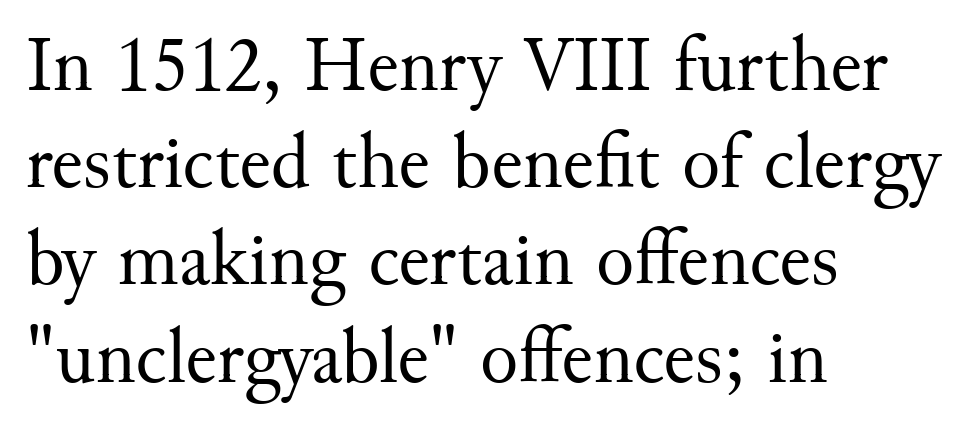
The image shows 79 px regular-weight serif type, upright; set left-aligned, line spacing 1.23x, normal letter spacing, not underlined; medium stroke contrast and a small x-height.
